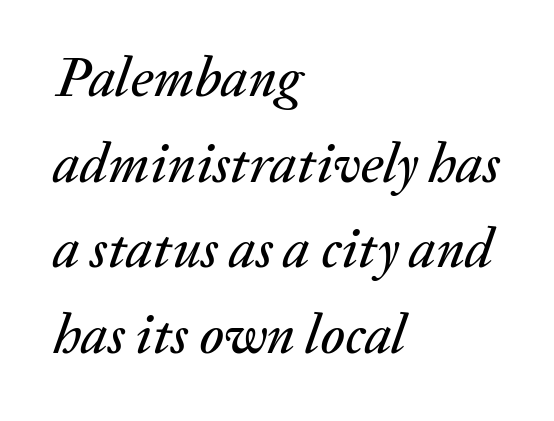
{"italic": "yes", "lean": "right", "slant_degrees": 20, "width": "normal", "stroke_contrast": "medium", "x_height": "medium", "monospaced": "no", "underline": "no", "align": "left", "line_spacing": "normal", "line_spacing_ratio": 1.53, "letter_spacing": "normal", "letter_spacing_em": 0.0, "glyph_px": 56}
